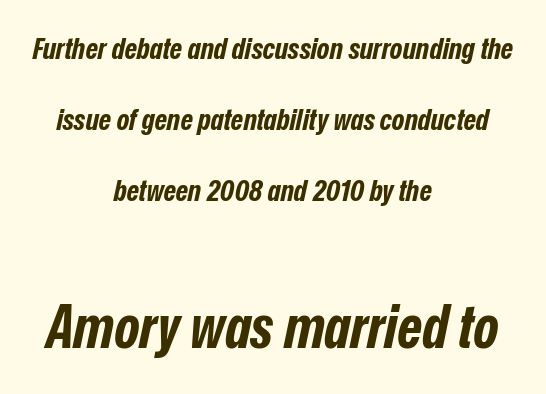
Q: Is the text bold? A: Yes.
Q: Is the text italic (slanted)? A: Yes, it leans right by about 12 degrees.
Q: Is the text underlined? A: No.
Q: How is the paragraph aligned? A: Centered.
Q: Is the spacing between letters normal or unusually wide? A: Normal.
Q: Is the spacing between lines tight, normal or loose? A: Loose.
Q: Which block of text is set in a larger size, the first (top) or the second (bottom)? A: The second (bottom) one.
Q: Width (condensed, normal, or wide)? A: Condensed.
Q: Stroke contrast? A: Low.
Q: x-height? A: Medium.
Q: Monospaced? A: No.
